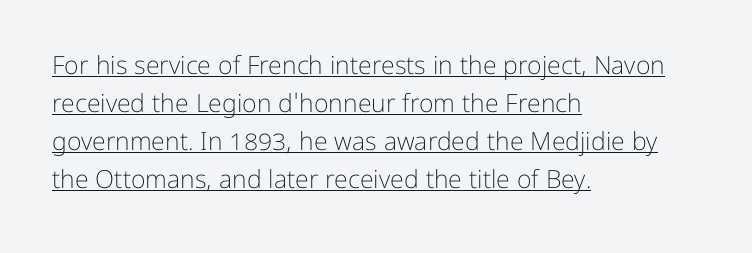
Vertical stems look standard width or narrower in stroke. Every word sits above its own underline. The letters sit at their default tracking, neither squeezed nor spread. Do the letters lean? They stand straight.
